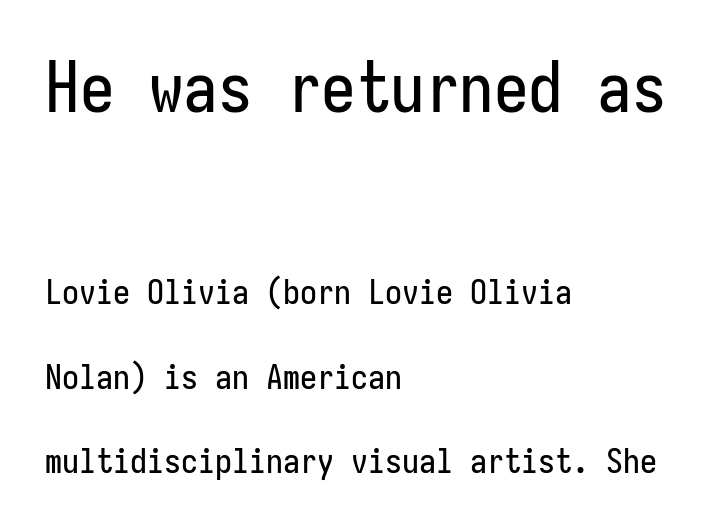
The image shows 69 px condensed sans-serif type, upright, monospaced; set left-aligned, loose line spacing (2.48x), normal letter spacing, not underlined; the first (top) block is 2.03x larger; low stroke contrast and a medium x-height.
